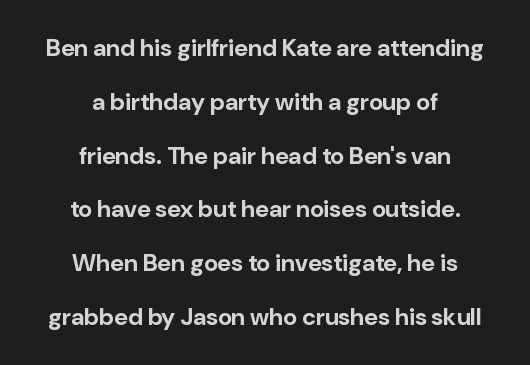
{"italic": "no", "bold": "yes", "underline": "no", "align": "center", "line_spacing": "loose", "line_spacing_ratio": 2.24, "letter_spacing": "normal", "letter_spacing_em": 0.0, "glyph_px": 24}
